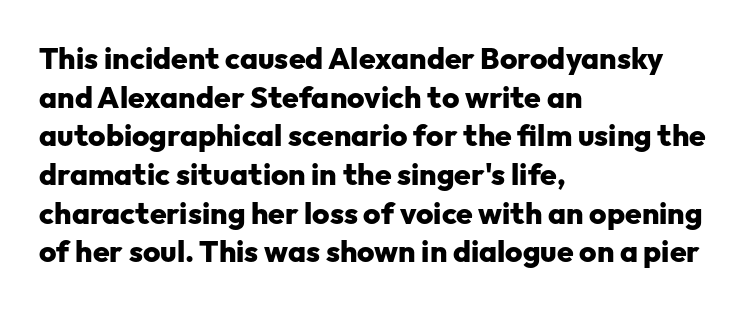
The image shows 30 px heavy sans-serif type, upright; set left-aligned, normal line spacing (1.29x), normal letter spacing, not underlined; low stroke contrast and a medium x-height.
